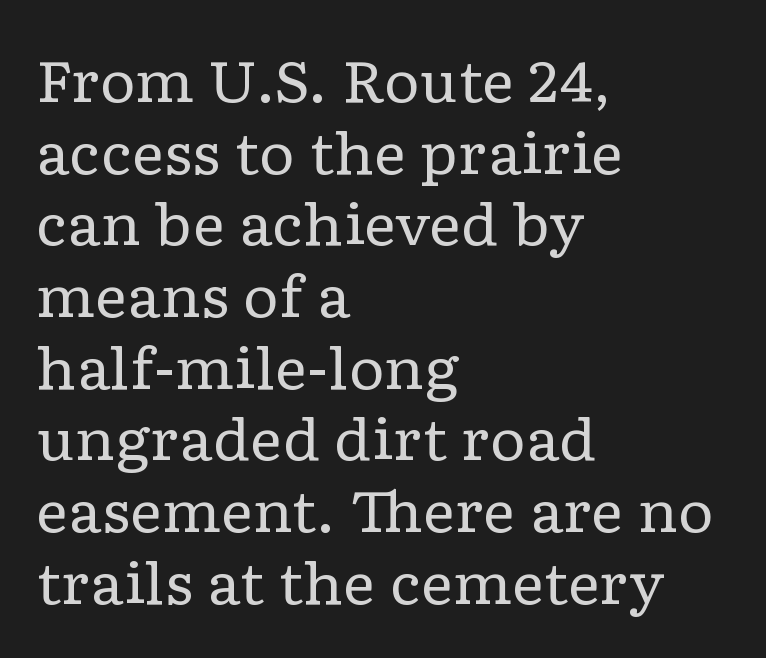
The image shows 56 px regular-weight, wide serif type, upright; set left-aligned, normal line spacing (1.28x), normal letter spacing, not underlined; low stroke contrast and a medium x-height.
